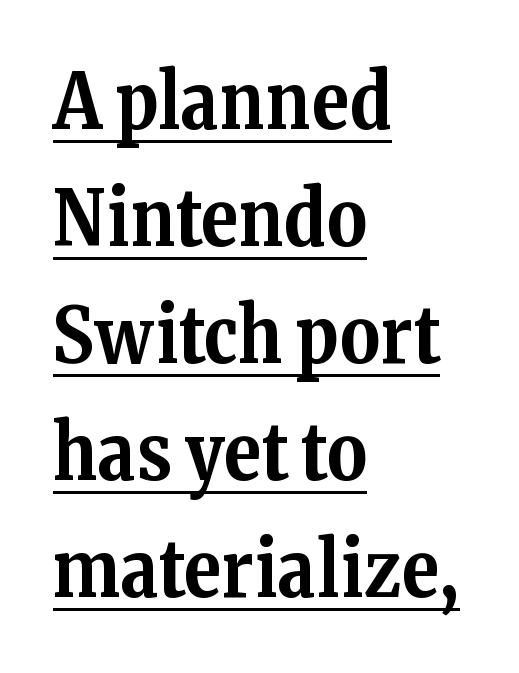
The image shows 77 px bold serif type, upright; set left-aligned, normal line spacing (1.52x), normal letter spacing, underlined; medium stroke contrast and a medium x-height.
